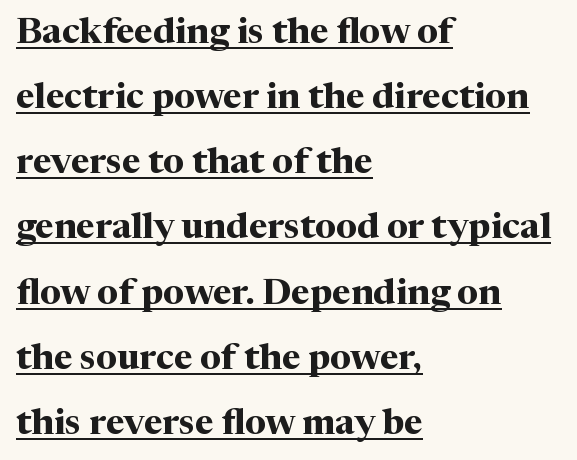
The image shows 36 px bold serif type, upright; set left-aligned, line spacing 1.81x, normal letter spacing, underlined; medium stroke contrast and a medium x-height.
